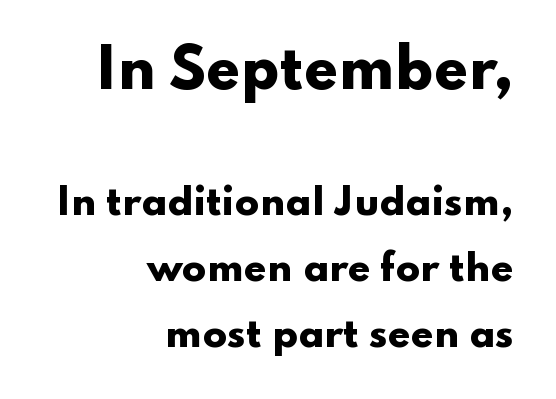
Q: Is the text bold? A: Yes.
Q: Is the text italic (slanted)? A: No, it is upright.
Q: Is the typeface a serif or a sans-serif typeface? A: Sans-serif.
Q: Is the text underlined? A: No.
Q: How is the paragraph aligned? A: Right-aligned.
Q: Is the spacing between letters normal or unusually wide? A: Normal.
Q: Which block of text is set in a larger size, the first (top) or the second (bottom)? A: The first (top) one.
Q: Width (condensed, normal, or wide)? A: Wide.
Q: Stroke contrast? A: Low.
Q: x-height? A: Small.
Q: Monospaced? A: No.
